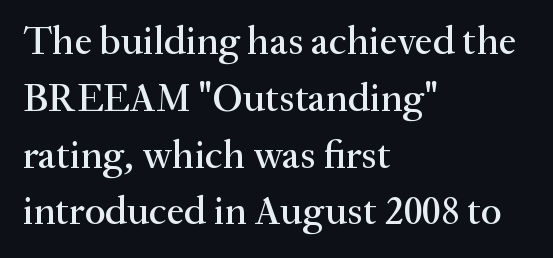
Every stem runs plumb, perpendicular to the baseline. The rendering uses a moderate line-height, typical for paragraphs. You could not count columns in this text — the font is proportionally spaced. The designer went with a serif here, giving each stem small feet. Visually the block forms a straight wall on the left and a jagged coastline on the right. A bare baseline throughout the passage.
